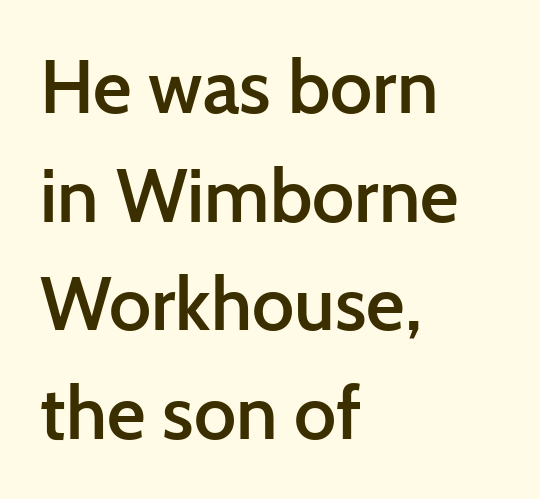
{"serif": "no", "italic": "no", "bold": "semi", "weight": "semibold", "width": "normal", "stroke_contrast": "low", "x_height": "medium", "monospaced": "no", "underline": "no", "align": "left", "line_spacing": "normal", "line_spacing_ratio": 1.45, "letter_spacing": "normal", "letter_spacing_em": 0.0, "glyph_px": 75}
